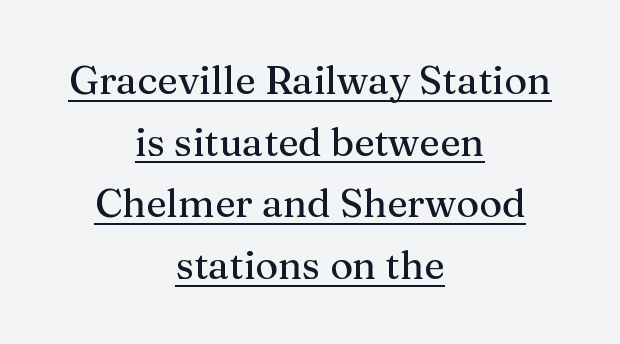
This sample uses plain, unmodified letter spacing. The specimen reads as upright at a glance. This sample has the flowing, uneven cadence of proportional lettering. The vertical gap from one line to the next is medium. Compared with a flush-left layout, this one balances lines on the center instead. Each letter's strokes conclude with small projecting serifs.
